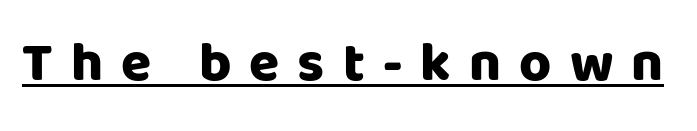
The axis of the letterforms is exactly vertical. Heavy, bold letterforms. Beneath each row of characters lies a ruled line. Students, note that the glyphs here are deliberately spaced far apart.
